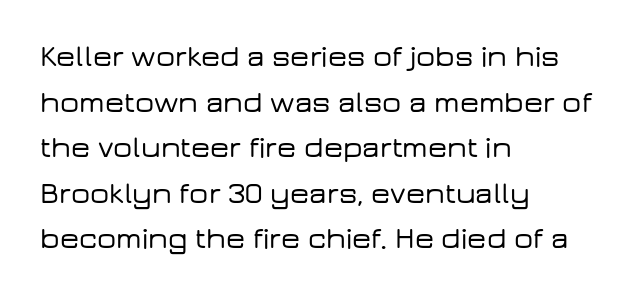
The image shows 30 px wide sans-serif type, upright; set left-aligned, normal line spacing (1.52x), normal letter spacing, not underlined; low stroke contrast and a medium x-height.
